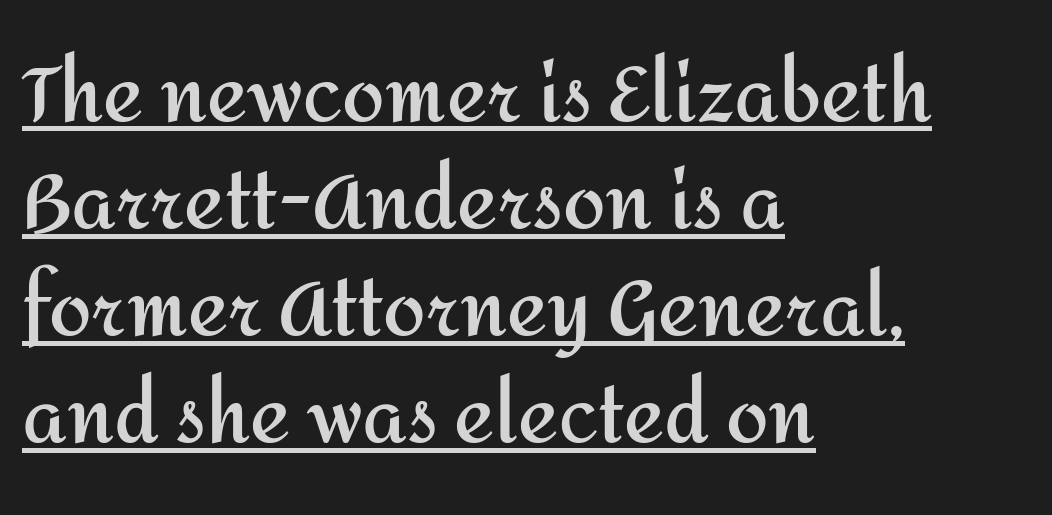
The lines sit at an ordinary, default distance from one another. Observe the ordinary spacing: letters are neighbours, not strangers. Strokes here are thick enough to call this a true bold. Check the space under the baseline: a stroke is drawn there. Posture: straight, roman, zero tilt. In terms of letterform style, serifs are entirely absent.
